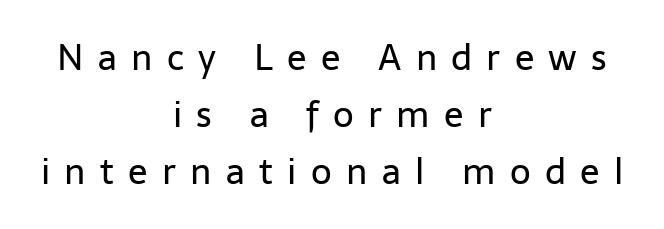
{"serif": "no", "italic": "no", "bold": "no", "weight": "regular", "width": "normal", "stroke_contrast": "low", "x_height": "medium", "monospaced": "no", "underline": "no", "align": "center", "line_spacing": "normal", "line_spacing_ratio": 1.59, "letter_spacing": "wide", "letter_spacing_em": 0.4, "glyph_px": 36}
